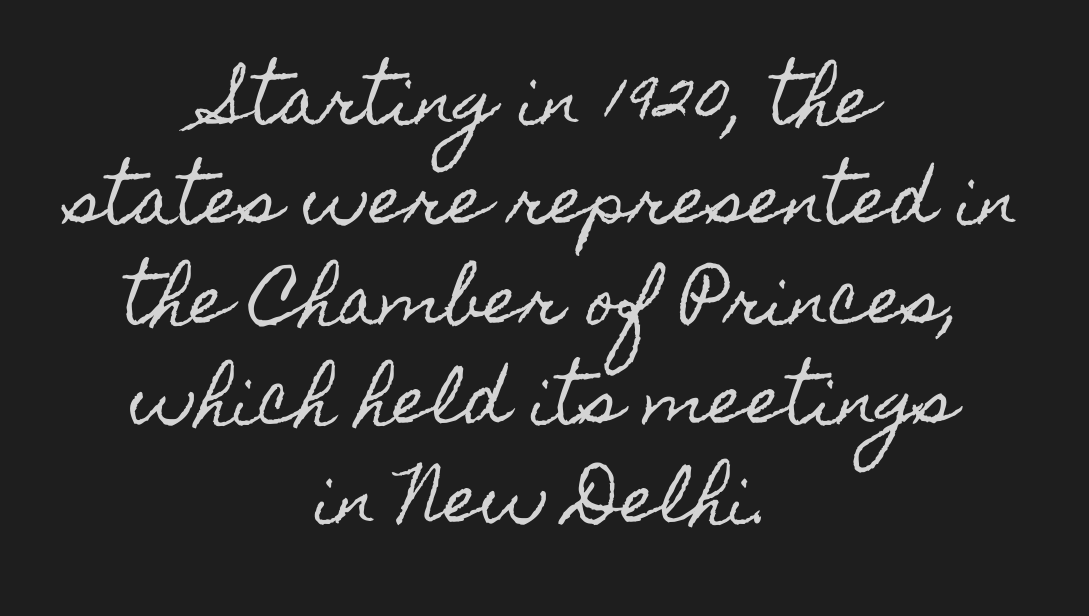
The image shows 64 px condensed type; set centered, normal line spacing (1.56x), normal letter spacing, not underlined; a small x-height.
